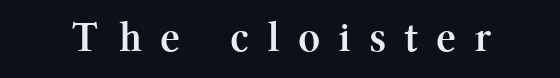
{"serif": "yes", "italic": "no", "bold": "yes", "weight": "semibold", "width": "normal", "stroke_contrast": "medium", "x_height": "medium", "monospaced": "no", "underline": "no", "letter_spacing": "wide", "letter_spacing_em": 0.5, "glyph_px": 43}
